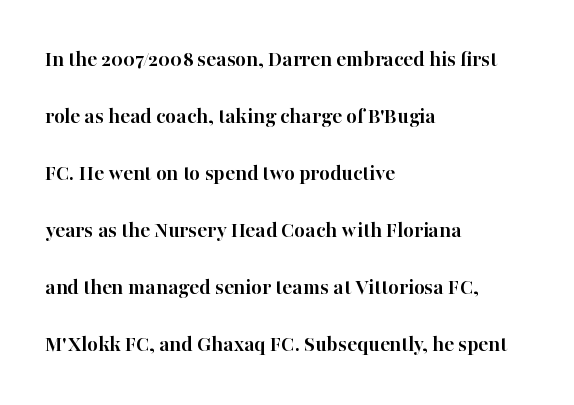
{"italic": "no", "bold": "yes", "underline": "no", "align": "left", "line_spacing": "loose", "line_spacing_ratio": 2.48, "letter_spacing": "normal", "letter_spacing_em": 0.0, "glyph_px": 23}
